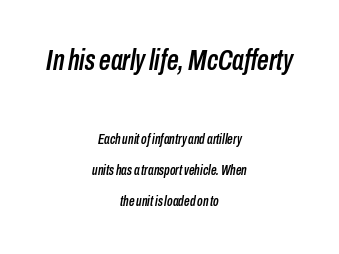
The image shows 29 px condensed type, italic (leaning right); set centered, loose line spacing (2.21x), normal letter spacing, not underlined; the first (top) block is 2.07x larger; low stroke contrast and a medium x-height.
